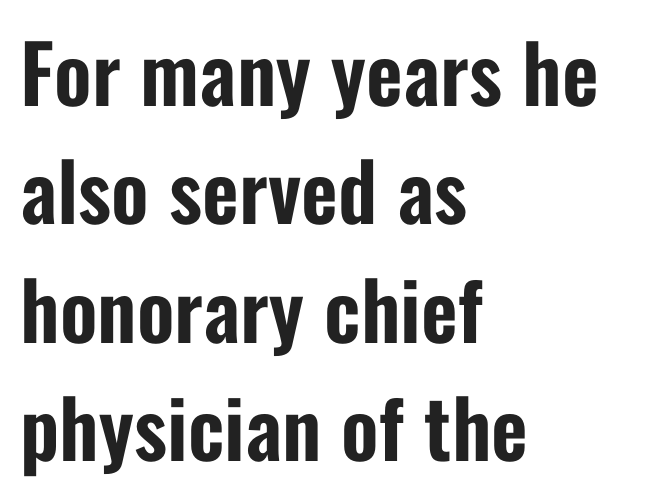
The image shows 80 px condensed sans-serif type, upright; set left-aligned, normal line spacing (1.48x), normal letter spacing, not underlined; low stroke contrast and a medium x-height.
